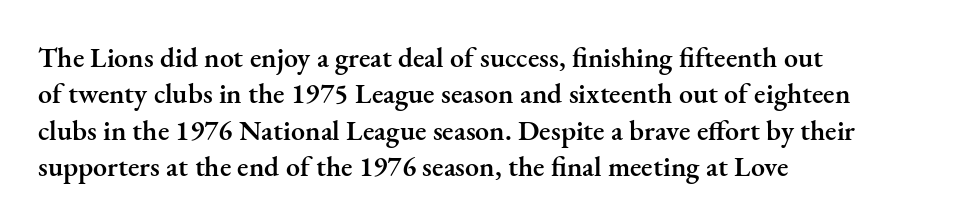
This is serif lettering, the kind often seen in printed books. Words appear dense and cohesive because spacing is normal. Regarding leading, the lines here are spaced in the standard way. The space beneath each line is pristine and unruled. Heft: intermediate — a semibold.
